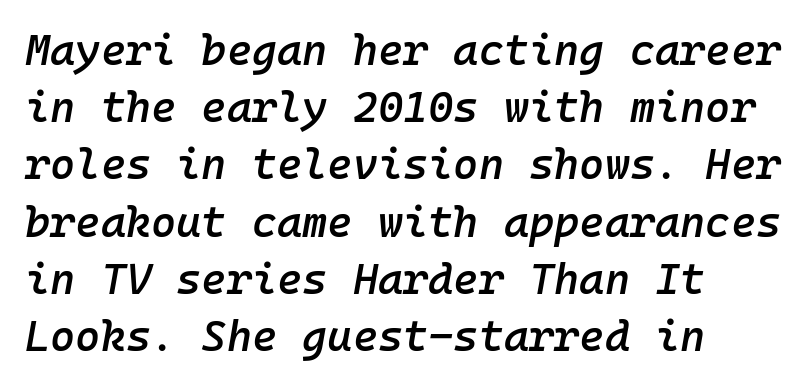
It's the slanting kind of type. Short note: letters normally spaced. The strip under each line holds only bare page. Every row of glyphs begins at an identical x-position on the left. The rendering uses typewriter-style spacing with identical character cells.
